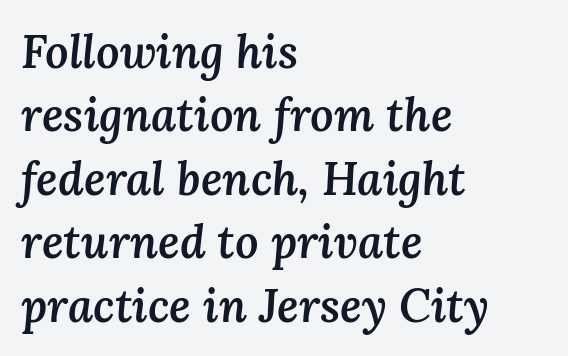
Think of a printed novel: that variable character pitch is what you see here. Interline gaps are of average width in this sample. Look at the stroke-to-counter ratio: somewhat heavy, a semibold. Lines of text with bare space underneath.
